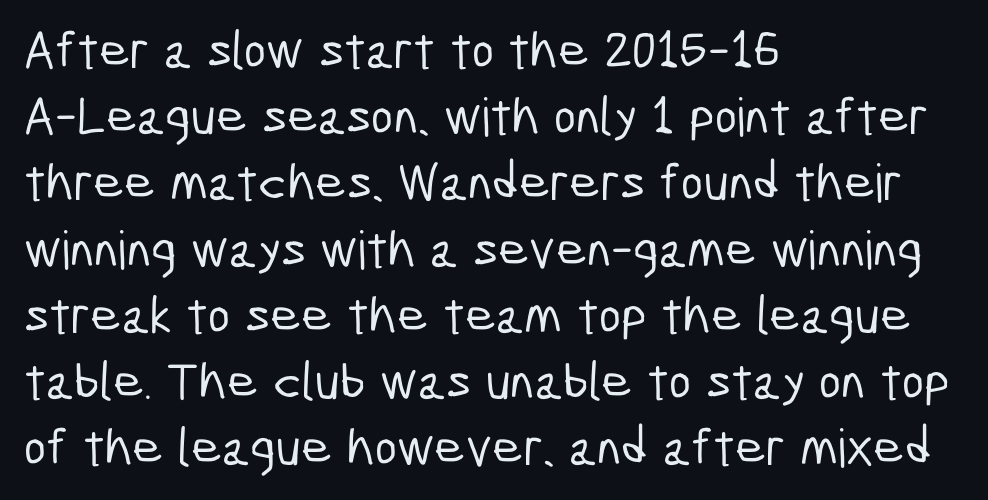
The image shows 53 px condensed sans-serif type; set left-aligned, normal line spacing (1.25x), normal letter spacing, not underlined; low stroke contrast and a medium x-height.
